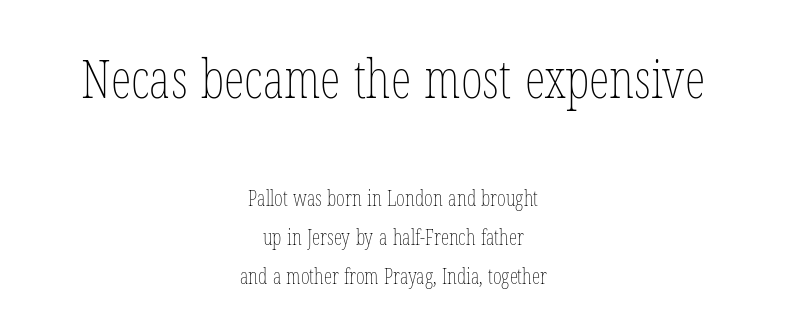
The image shows 53 px thin, condensed type, upright; set centered, line spacing 1.87x, normal letter spacing, not underlined; the first (top) block is 2.52x larger; low stroke contrast and a medium x-height.
